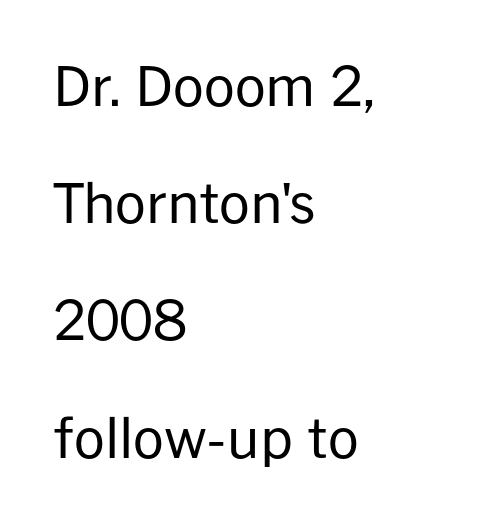
The image shows 54 px regular-weight sans-serif type, upright; set left-aligned, loose line spacing (2.17x), normal letter spacing, not underlined; low stroke contrast and a medium x-height.
